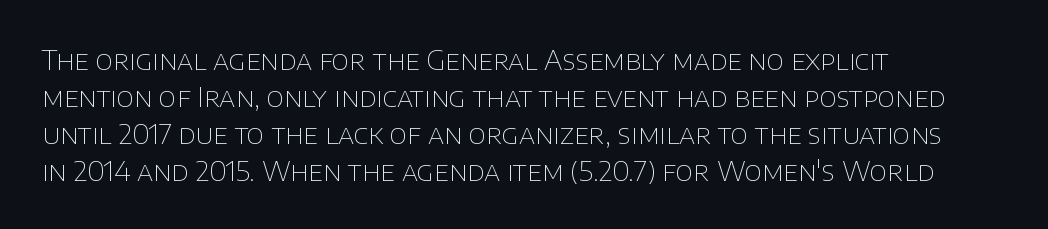
Q: Is the text bold? A: No.
Q: Is the text italic (slanted)? A: No, it is upright.
Q: Is the text underlined? A: No.
Q: How is the paragraph aligned? A: Left-aligned.
Q: Is the spacing between letters normal or unusually wide? A: Normal.
Q: Is the spacing between lines tight, normal or loose? A: Normal.
